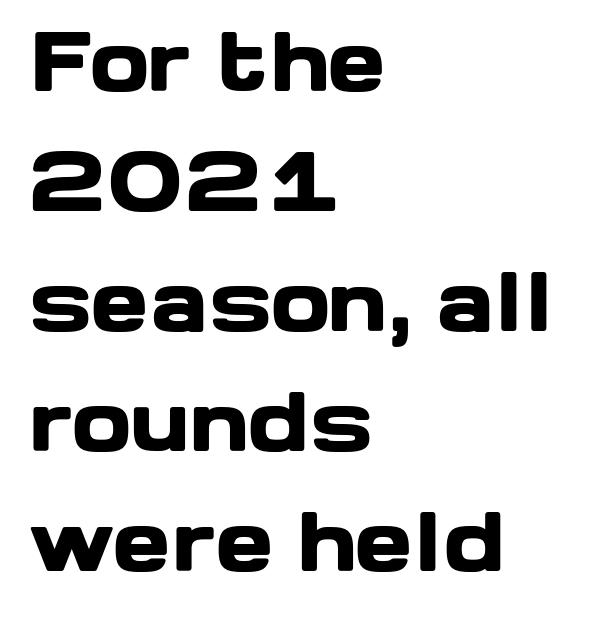
Q: Is the text bold? A: Yes.
Q: Is the text italic (slanted)? A: No, it is upright.
Q: Is the typeface a serif or a sans-serif typeface? A: Sans-serif.
Q: Is the text underlined? A: No.
Q: How is the paragraph aligned? A: Left-aligned.
Q: Is the spacing between letters normal or unusually wide? A: Normal.
Q: Is the spacing between lines tight, normal or loose? A: Normal.
Q: Width (condensed, normal, or wide)? A: Wide.
Q: Stroke contrast? A: Low.
Q: x-height? A: Medium.
Q: Monospaced? A: No.
